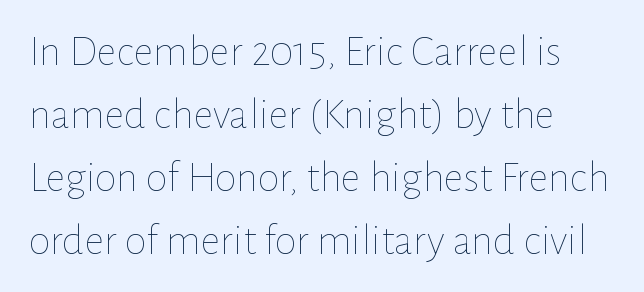
The image shows 44 px thin type, upright; set left-aligned, normal line spacing (1.43x), normal letter spacing, not underlined; low stroke contrast and a medium x-height.
